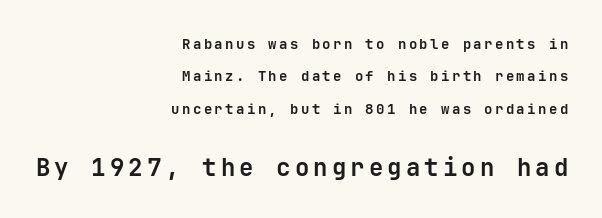
The image shows 24 px bold type, upright; set right-aligned, loose line spacing (2.32x), not underlined; the second (bottom) block is 1.71x larger.
